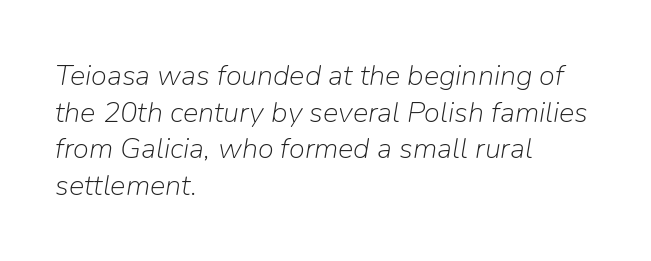
The image shows 29 px light type, italic (leaning right); set left-aligned, normal line spacing (1.26x), normal letter spacing, not underlined; low stroke contrast and a medium x-height.
